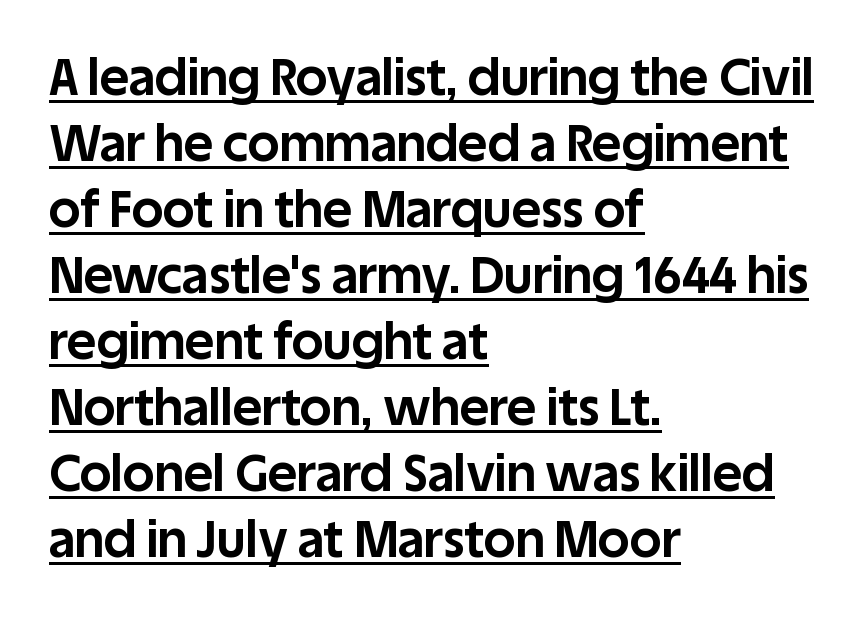
The passage shown is typed in a proportional face where columns would drift. This sample uses an upright cut, with every glyph sitting square on the baseline. Serif or sans? Sans — the stroke terminals are bare. A dark, heavy texture on the line: the type is bold.
